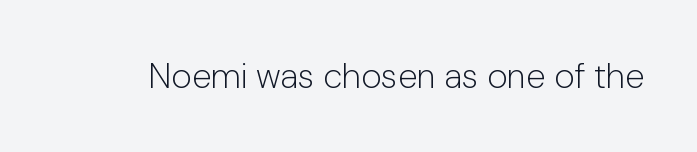
The image shows 35 px light sans-serif type, upright; set normal letter spacing, not underlined; low stroke contrast and a medium x-height.
